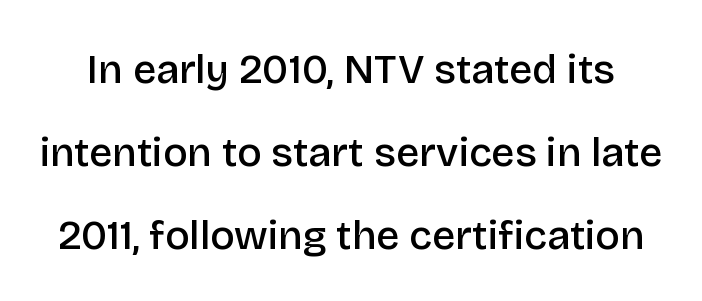
{"serif": "no", "italic": "no", "bold": "semi", "weight": "semibold", "width": "normal", "stroke_contrast": "low", "x_height": "large", "monospaced": "no", "underline": "no", "line_spacing": "loose", "line_spacing_ratio": 2.03, "letter_spacing": "normal", "letter_spacing_em": 0.0, "glyph_px": 41}
